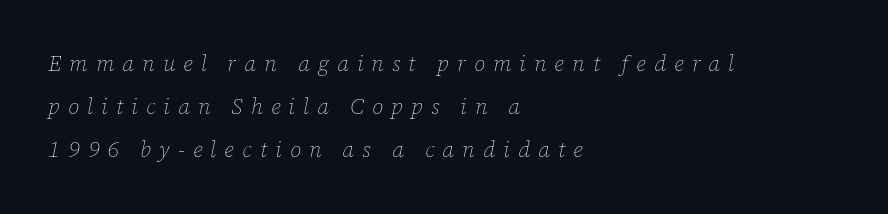
Q: Is the text bold? A: No.
Q: Is the text italic (slanted)? A: Yes, it leans right by about 12 degrees.
Q: Is the text underlined? A: No.
Q: How is the paragraph aligned? A: Left-aligned.
Q: Is the spacing between letters normal or unusually wide? A: Unusually wide.
Q: Is the spacing between lines tight, normal or loose? A: Loose.
